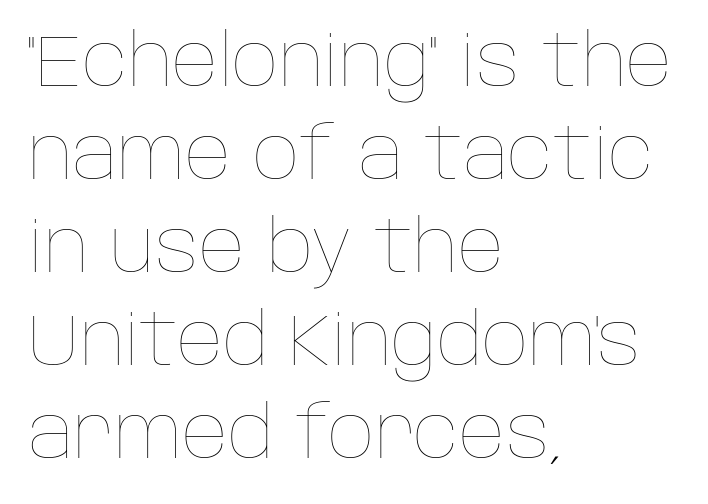
The face looks like a standard text weight, possibly lighter. Glyph-to-glyph distance matches everyday printed text. The rows are spaced the way most documents space them. Posture: straight, roman, zero tilt. Typeset ragged right — the left edge is the straight one. This rendering features lettering with no underline.
